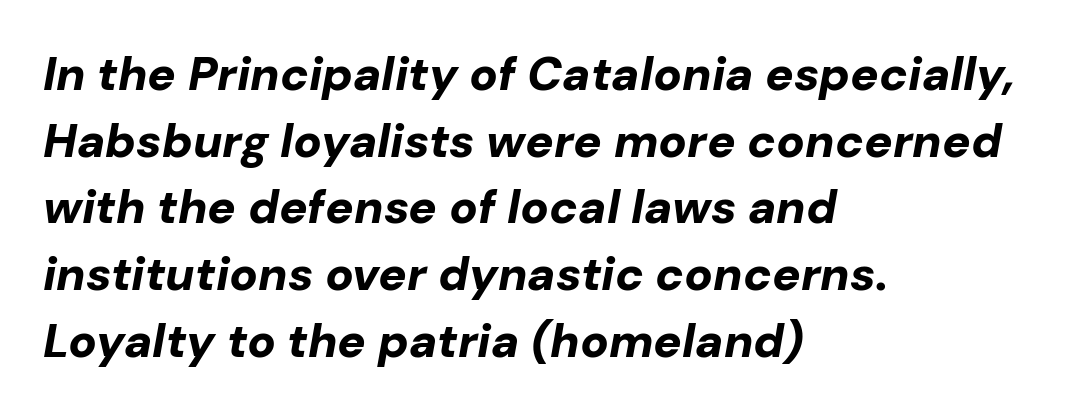
Characters are canted at an angle relative to the baseline's perpendicular. Quick note: underline off. Every letter is thick-stroked: bold, no question. The ragged edge is on the right, which tells us the setting is flush left.
